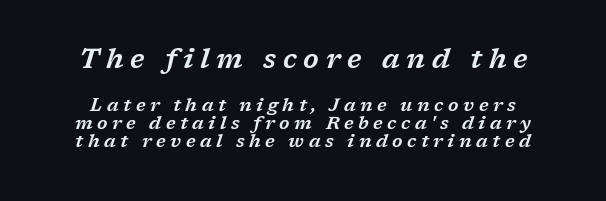
Q: Is the text italic (slanted)? A: Yes, it leans right by about 17 degrees.
Q: Is the text underlined? A: No.
Q: Is the spacing between letters normal or unusually wide? A: Unusually wide.
Q: Is the spacing between lines tight, normal or loose? A: Tight.
Q: Which block of text is set in a larger size, the first (top) or the second (bottom)? A: The first (top) one.
